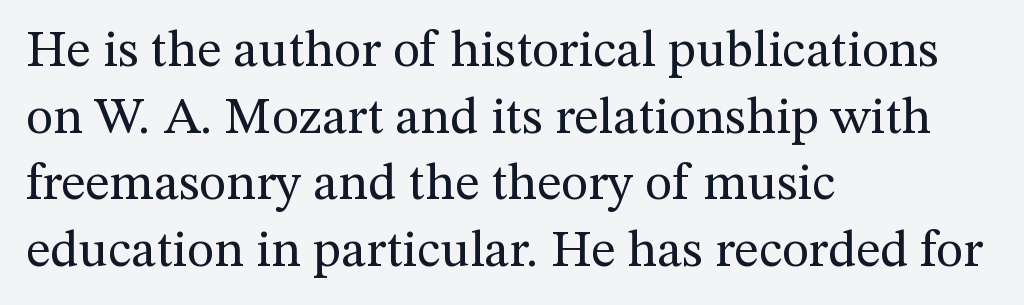
The image shows 52 px regular-weight serif type, upright; set left-aligned, normal line spacing (1.28x), normal letter spacing, not underlined; medium stroke contrast and a medium x-height.
